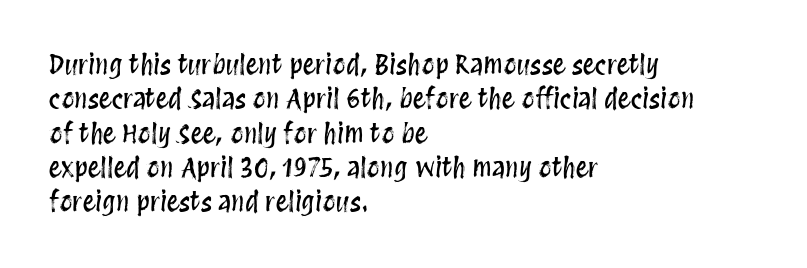
Here the glyphs are tracked normally, forming tight word shapes. Notice how the passage keeps a crisp vertical edge on the left only. A normal amount of white space separates one row of letters from the next. The string is rendered with underlining switched off.
